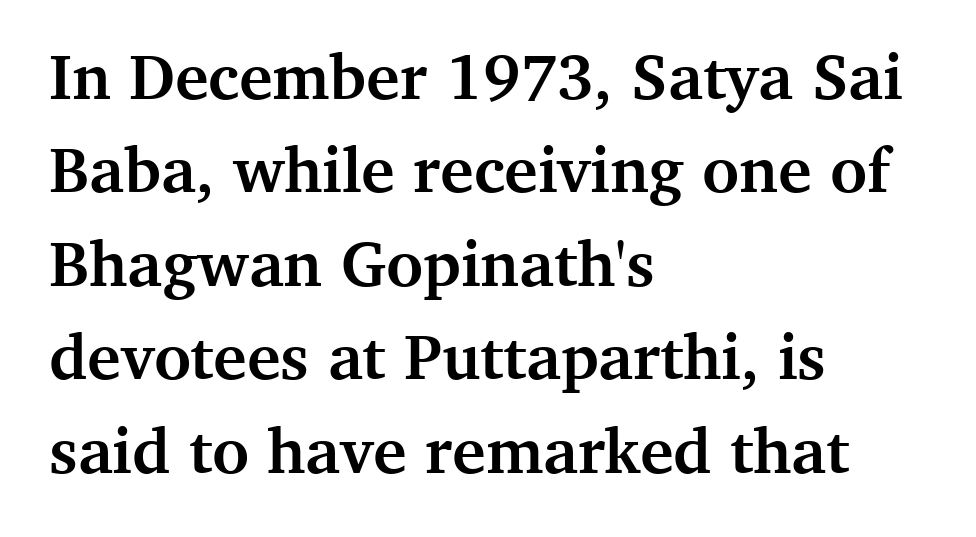
{"serif": "yes", "italic": "no", "bold": "yes", "weight": "semibold", "width": "normal", "stroke_contrast": "medium", "x_height": "medium", "monospaced": "no", "underline": "no", "align": "left", "line_spacing": "normal", "line_spacing_ratio": 1.46, "letter_spacing": "normal", "letter_spacing_em": 0.0, "glyph_px": 64}
